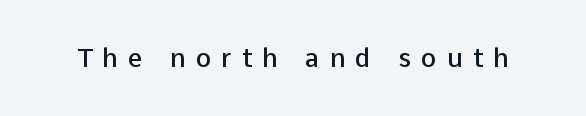
Firm but not heavy-handed strokes: this text is semibold. Between one letter and the next there's a generous, obvious gap. Descenders are the only things crossing below the line. Ordinary non-slanted type is in use.
